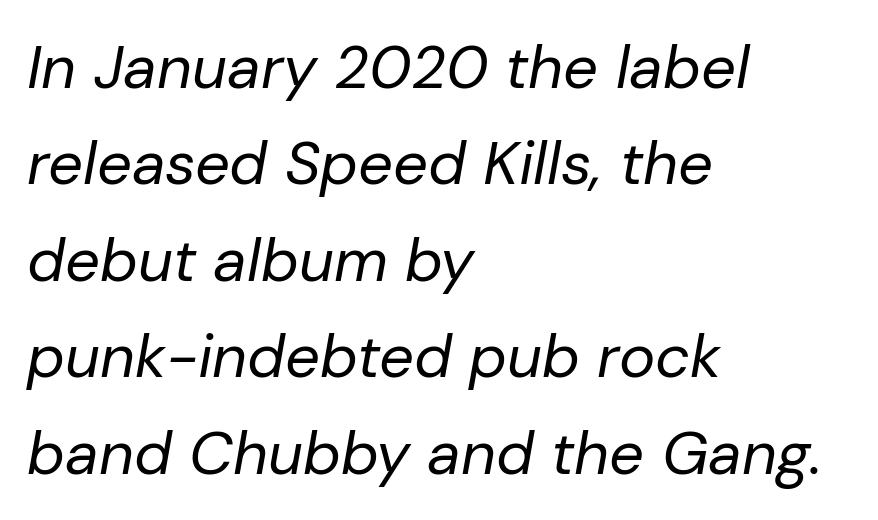
Q: Is the text bold? A: No.
Q: Is the text italic (slanted)? A: Yes, it leans right by about 10 degrees.
Q: Is the text underlined? A: No.
Q: How is the paragraph aligned? A: Left-aligned.
Q: Is the spacing between letters normal or unusually wide? A: Normal.
Q: Is the spacing between lines tight, normal or loose? A: Normal.
Q: Width (condensed, normal, or wide)? A: Normal.
Q: Stroke contrast? A: Low.
Q: x-height? A: Medium.
Q: Monospaced? A: No.
